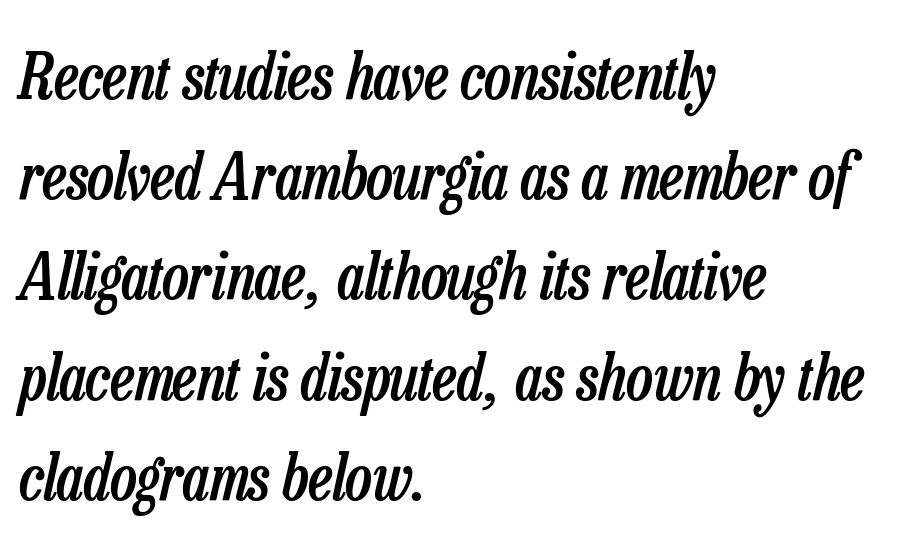
The image shows 63 px semibold, condensed type, italic (leaning right); set left-aligned, normal line spacing (1.59x), normal letter spacing, not underlined; low stroke contrast and a medium x-height.
